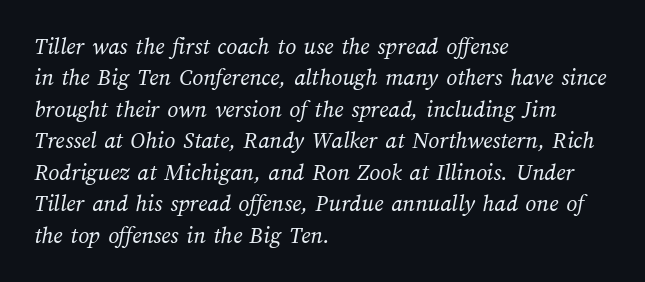
The image shows 24 px text type; set left-aligned, normal line spacing (1.31x), normal letter spacing, not underlined.
